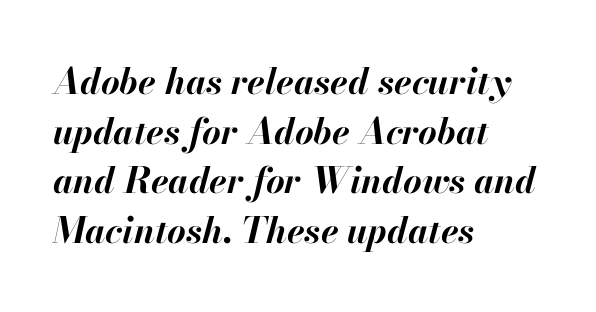
Q: Is the text bold? A: Yes.
Q: Is the text italic (slanted)? A: Yes, it leans right by about 13 degrees.
Q: Is the text underlined? A: No.
Q: How is the paragraph aligned? A: Left-aligned.
Q: Is the spacing between letters normal or unusually wide? A: Normal.
Q: Is the spacing between lines tight, normal or loose? A: Normal.
Q: Width (condensed, normal, or wide)? A: Normal.
Q: Stroke contrast? A: High.
Q: x-height? A: Small.
Q: Monospaced? A: No.
